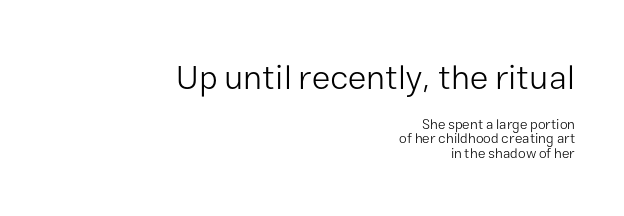
{"serif": "no", "italic": "no", "bold": "no", "weight": "light", "width": "normal", "stroke_contrast": "low", "x_height": "medium", "monospaced": "no", "underline": "no", "align": "right", "line_spacing": "tight", "line_spacing_ratio": 1.04, "letter_spacing": "normal", "letter_spacing_em": 0.0, "larger_block": "first", "size_ratio": 2.43, "glyph_px": 34}
